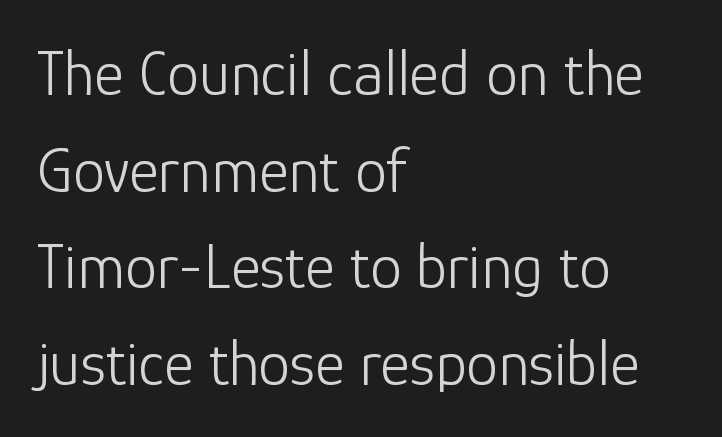
Q: Is the text bold? A: No.
Q: Is the text italic (slanted)? A: No, it is upright.
Q: Is the typeface a serif or a sans-serif typeface? A: Sans-serif.
Q: Is the text underlined? A: No.
Q: How is the paragraph aligned? A: Left-aligned.
Q: Is the spacing between letters normal or unusually wide? A: Normal.
Q: Is the spacing between lines tight, normal or loose? A: Normal.
Q: Width (condensed, normal, or wide)? A: Normal.
Q: Stroke contrast? A: Low.
Q: x-height? A: Medium.
Q: Monospaced? A: No.
